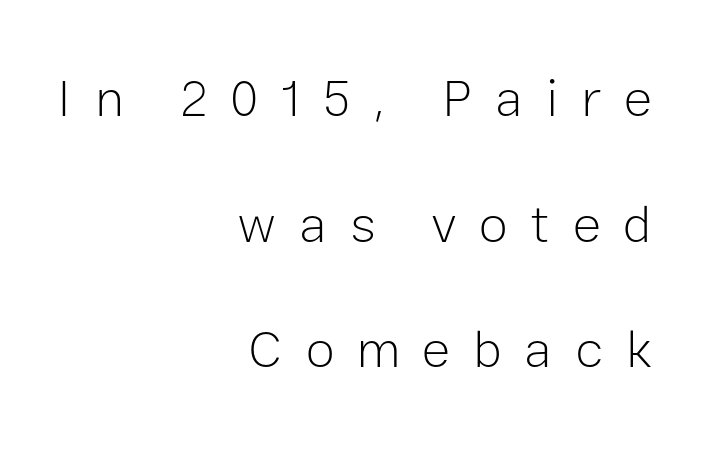
The image shows 53 px light sans-serif type, upright; set right-aligned, loose line spacing (2.37x), unusually wide letter spacing (+0.43 em), not underlined; low stroke contrast and a medium x-height.
